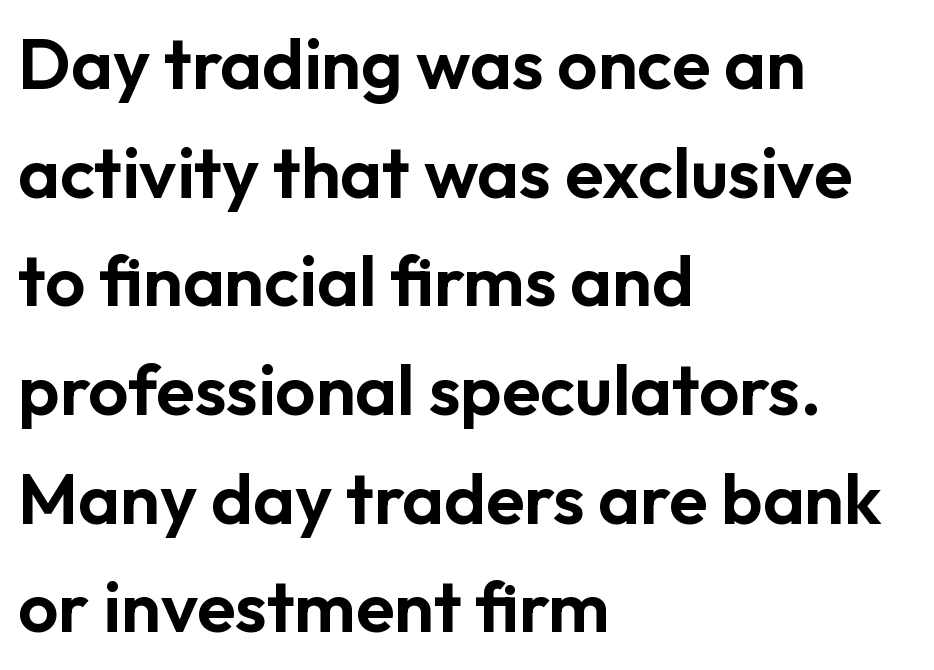
The image shows 71 px sans-serif type, upright; set left-aligned, normal line spacing (1.53x), normal letter spacing, not underlined; low stroke contrast and a medium x-height.
